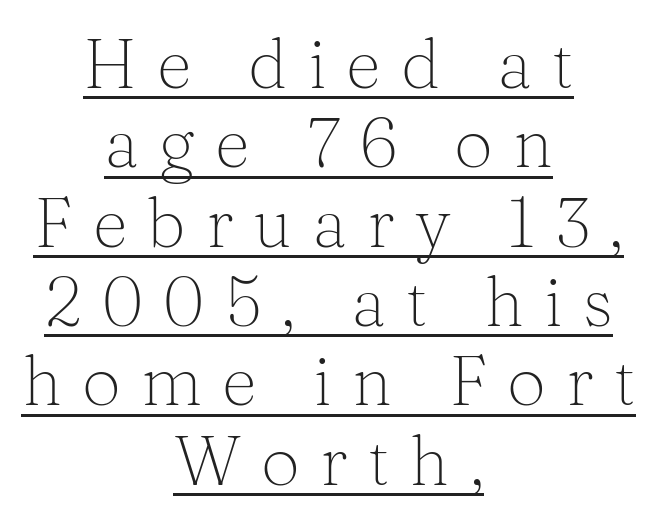
Compared with undecorated copy, this sample adds a rule below the words. The letters carry serifs — small finishing strokes at the ends of their stems. Is there much room between lines? No — they nearly touch. The axis of the letterforms is exactly vertical. Caption: expanded tracking, letters set apart. Every row of glyphs is offset so its center matches the block's center.
